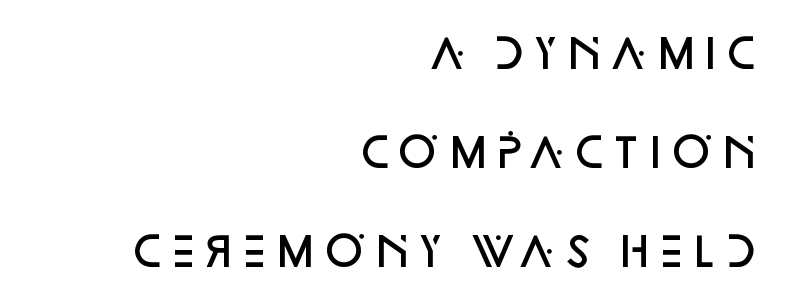
{"serif": "no", "italic": "no", "bold": "semi", "weight": "semibold", "width": "normal", "stroke_contrast": "low", "x_height": "large", "monospaced": "no", "underline": "no", "align": "right", "line_spacing": "loose", "line_spacing_ratio": 2.47, "letter_spacing": "normal", "letter_spacing_em": 0.0, "glyph_px": 40}
